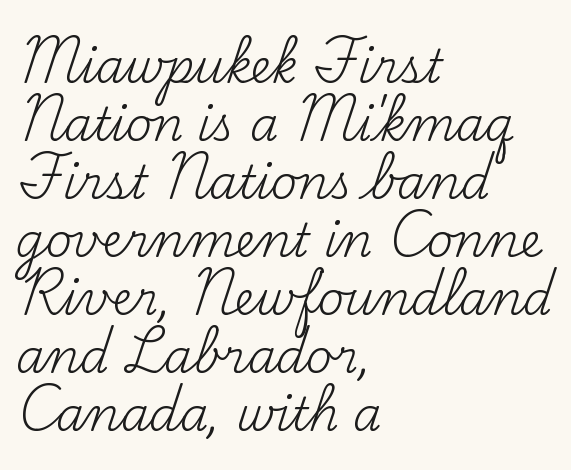
Q: Is the text bold? A: No.
Q: Is the text italic (slanted)? A: Yes.
Q: Is the typeface a serif or a sans-serif typeface? A: Serif.
Q: Is the text underlined? A: No.
Q: How is the paragraph aligned? A: Left-aligned.
Q: Is the spacing between letters normal or unusually wide? A: Normal.
Q: Is the spacing between lines tight, normal or loose? A: Normal.
Q: Width (condensed, normal, or wide)? A: Normal.
Q: Stroke contrast? A: Medium.
Q: x-height? A: Small.
Q: Monospaced? A: No.
